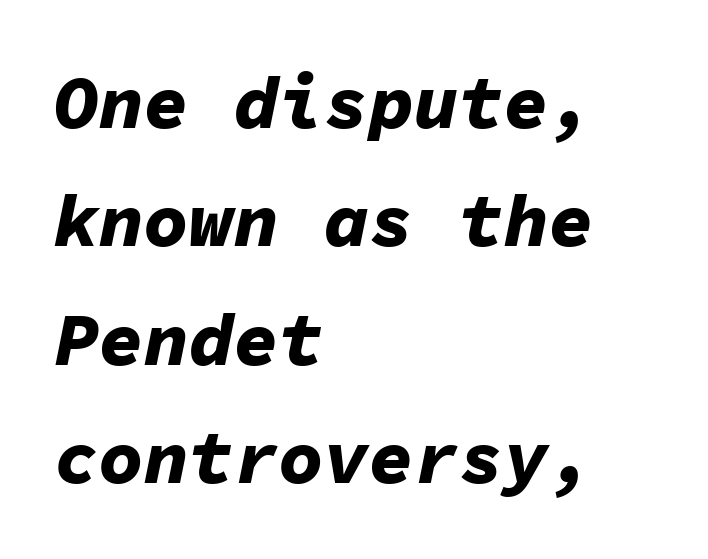
{"italic": "yes", "lean": "right", "slant_degrees": 11, "bold": "yes", "weight": "bold", "width": "normal", "stroke_contrast": "low", "x_height": "medium", "monospaced": "yes", "underline": "no", "align": "left", "line_spacing": "normal", "line_spacing_ratio": 1.58, "letter_spacing": "normal", "letter_spacing_em": 0.0, "glyph_px": 75}
